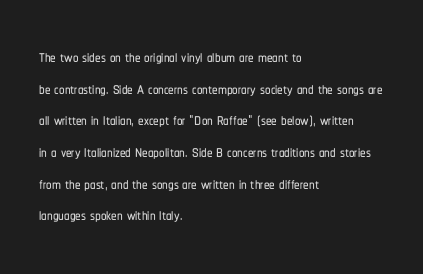
Ordinary non-slanted type is in use. Letter spacing: default. This sample is left-justified, so line endings fall wherever the words run out. Underline: absent. Successive baselines arrive at the customary interval.
